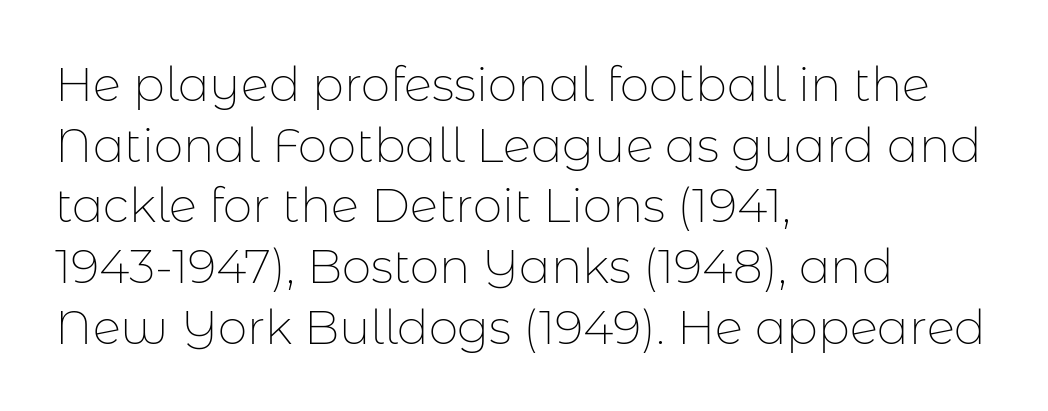
Weight: not bold — regular or lighter. The tracking reads as untouched default to a designer's eye. Words float on clear page, feet unadorned. Visually the block forms a straight wall on the left and a jagged coastline on the right.
